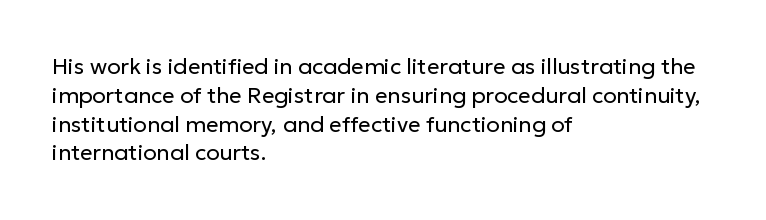
The image shows 22 px text type, upright; set left-aligned, normal line spacing (1.31x), normal letter spacing, not underlined.
